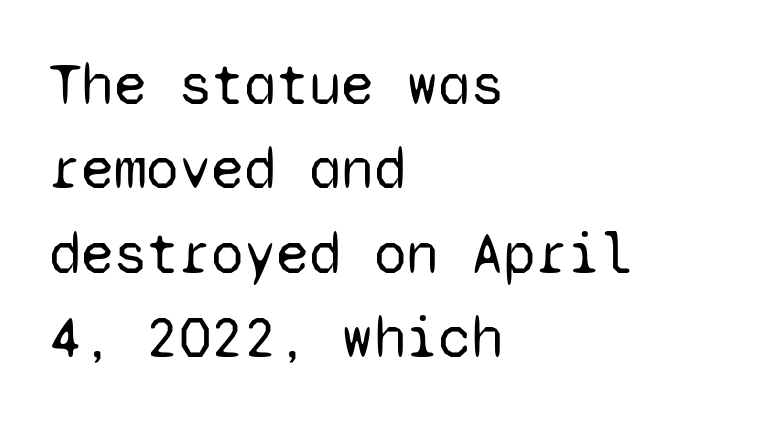
{"serif": "no", "italic": "no", "bold": "no", "weight": "regular", "width": "normal", "stroke_contrast": "low", "x_height": "medium", "monospaced": "yes", "underline": "no", "align": "left", "line_spacing": "normal", "line_spacing_ratio": 1.43, "letter_spacing": "normal", "letter_spacing_em": 0.0, "glyph_px": 59}
